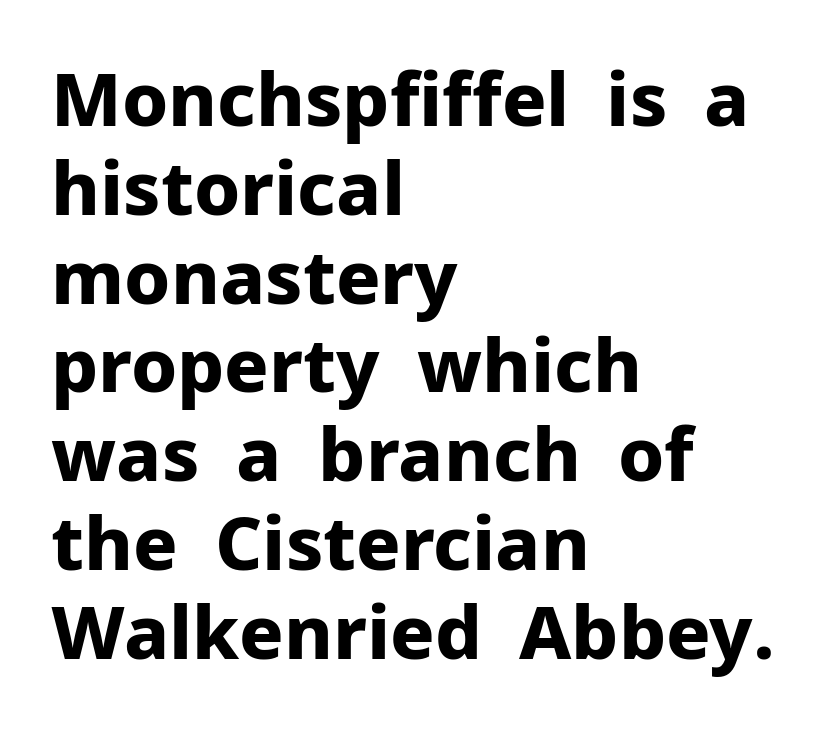
Q: Is the text bold? A: Yes.
Q: Is the text italic (slanted)? A: No, it is upright.
Q: Is the typeface a serif or a sans-serif typeface? A: Sans-serif.
Q: Is the text underlined? A: No.
Q: How is the paragraph aligned? A: Left-aligned.
Q: Is the spacing between letters normal or unusually wide? A: Normal.
Q: Width (condensed, normal, or wide)? A: Normal.
Q: Stroke contrast? A: Low.
Q: x-height? A: Medium.
Q: Monospaced? A: No.
